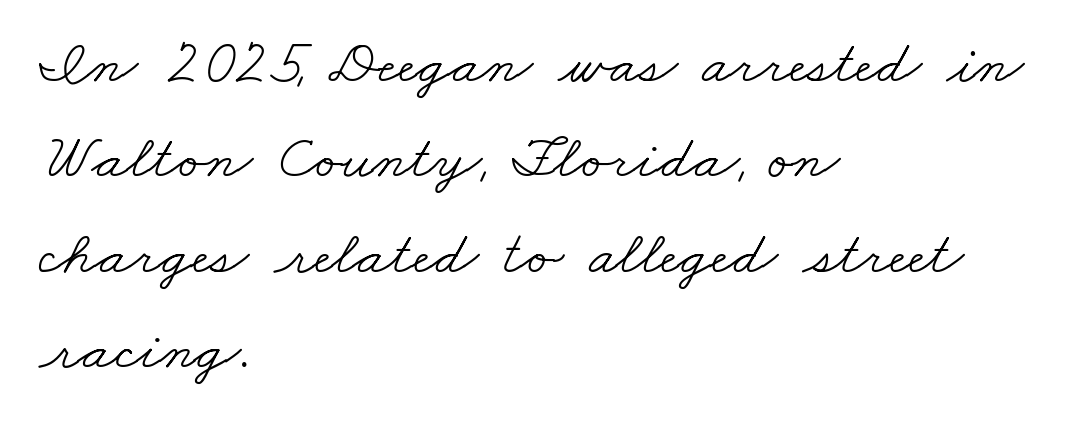
Which margin do the lines hug? The left one — the right edge is uneven. This sample has the flowing, uneven cadence of proportional lettering. Baseline-to-baseline distance is the conventional proportion of letter height. Nothing heavy about these letters — not bold at all.
